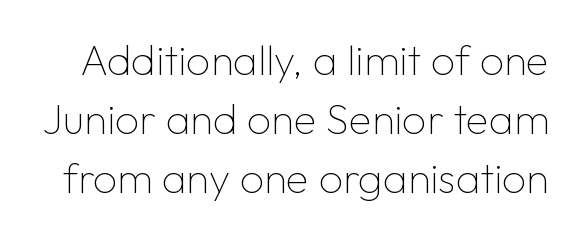
Q: Is the text bold? A: No.
Q: Is the text italic (slanted)? A: No, it is upright.
Q: Is the typeface a serif or a sans-serif typeface? A: Sans-serif.
Q: Is the text underlined? A: No.
Q: Is the spacing between letters normal or unusually wide? A: Normal.
Q: Is the spacing between lines tight, normal or loose? A: Normal.
Q: Width (condensed, normal, or wide)? A: Normal.
Q: Stroke contrast? A: Low.
Q: x-height? A: Medium.
Q: Monospaced? A: No.
